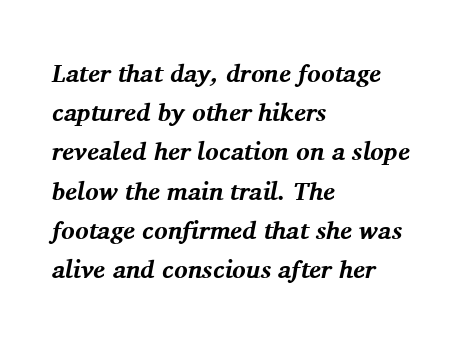
The image shows 25 px bold type, italic (leaning right); set left-aligned, normal line spacing (1.57x), normal letter spacing, not underlined.
